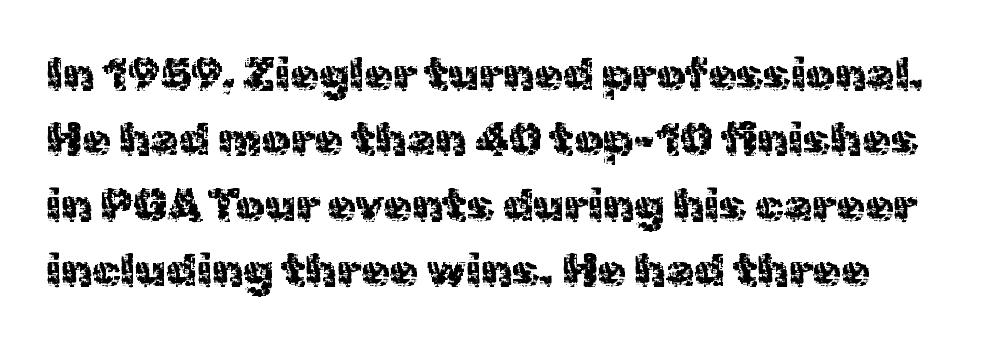
The letters stand straight up with perfectly vertical stems. These lines sit exactly where default settings would place them. The space beneath each line is pristine and unruled. The rendering shows plain stroke endings on the letterforms — a sans-serif design. The letterforms sit shoulder to shoulder at normal distance. Here the designer chose a conventional face with non-uniform glyph widths.
